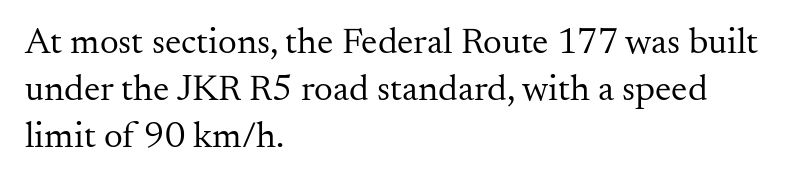
Q: Is the text bold? A: No.
Q: Is the text italic (slanted)? A: No, it is upright.
Q: Is the typeface a serif or a sans-serif typeface? A: Serif.
Q: Is the text underlined? A: No.
Q: How is the paragraph aligned? A: Left-aligned.
Q: Is the spacing between letters normal or unusually wide? A: Normal.
Q: Is the spacing between lines tight, normal or loose? A: Normal.
Q: Width (condensed, normal, or wide)? A: Normal.
Q: Stroke contrast? A: Medium.
Q: x-height? A: Small.
Q: Monospaced? A: No.
